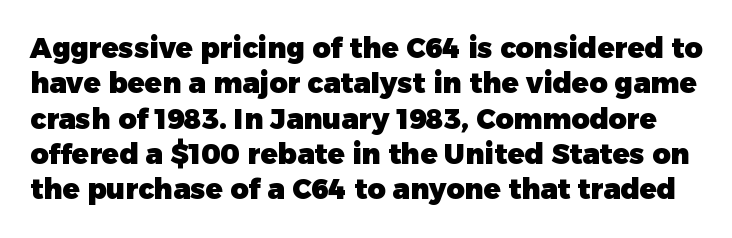
Inter-character spacing is left at the font's built-in metrics. Clear beneath every line of the passage. Spacing verdict: proportional, widths tailored to each character. Bold? Absolutely — the strokes are thick and heavy. Is there any slant? The stems are plumb. The letters carry no serifs — their stems end cleanly without finishing strokes.
